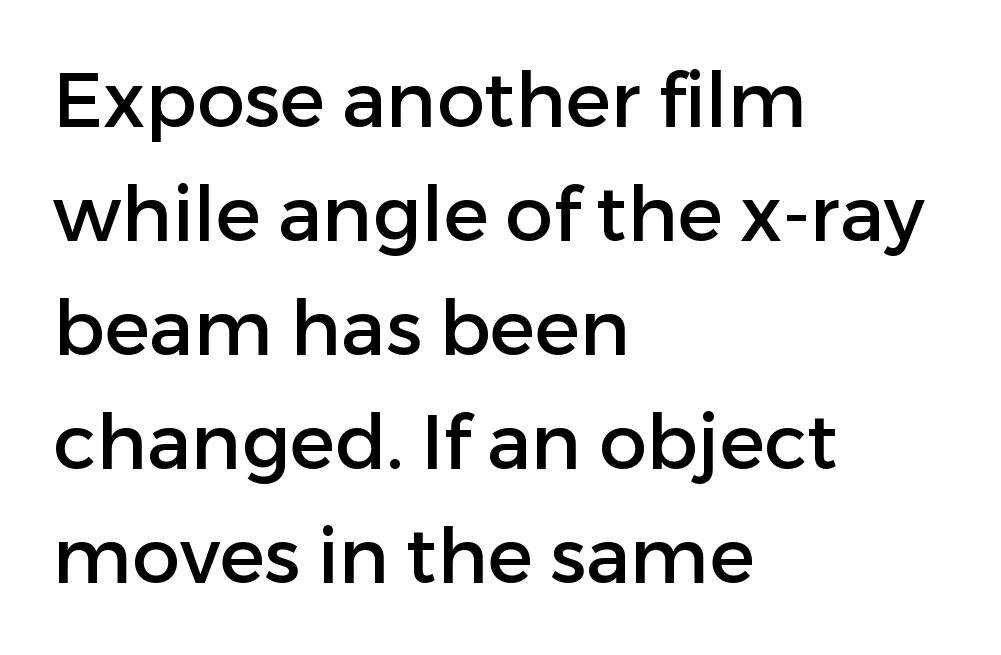
{"serif": "no", "italic": "no", "width": "normal", "stroke_contrast": "low", "x_height": "medium", "monospaced": "no", "underline": "no", "align": "left", "line_spacing": "normal", "line_spacing_ratio": 1.5, "letter_spacing": "normal", "letter_spacing_em": 0.0, "glyph_px": 76}
